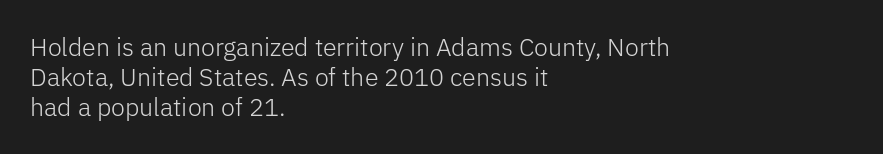
In terms of posture, this sample is upright. The rendering keeps characters at their native spacing. Caption: face not bold, strokes unweighted. The string is rendered with underlining switched off. Horizontal alignment here is leftward, the default for most running prose.
